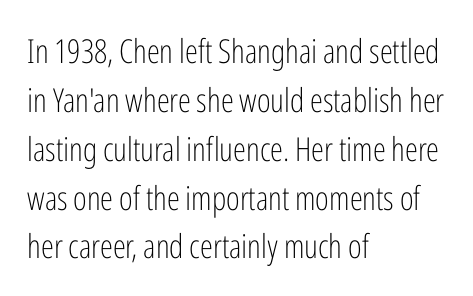
{"serif": "no", "italic": "no", "bold": "no", "weight": "light", "width": "condensed", "stroke_contrast": "low", "x_height": "medium", "monospaced": "no", "underline": "no", "align": "left", "line_spacing": "normal", "line_spacing_ratio": 1.48, "letter_spacing": "normal", "letter_spacing_em": 0.0, "glyph_px": 33}
